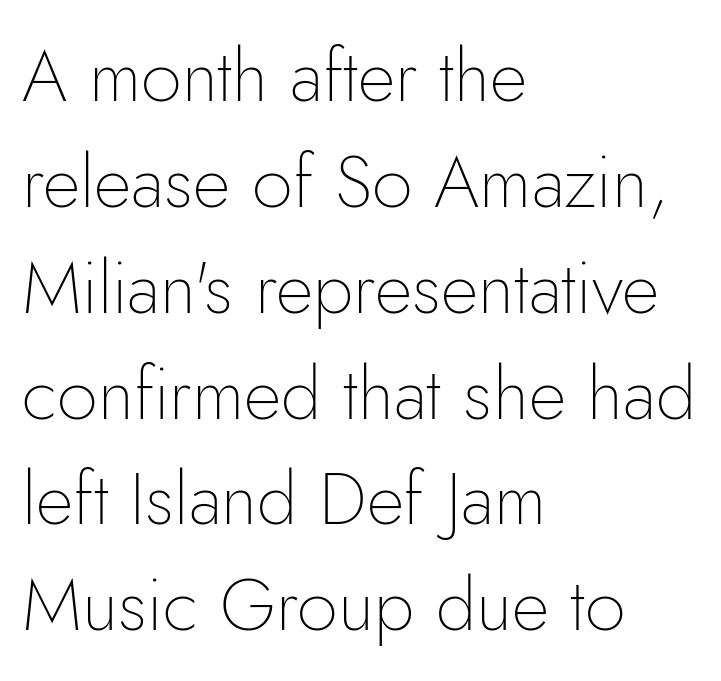
These lines are rendered in a variable-pitch font. No italicization has been applied; the sample stays upright. The area under the type is left untouched. Ink coverage per letter is moderate at most.
